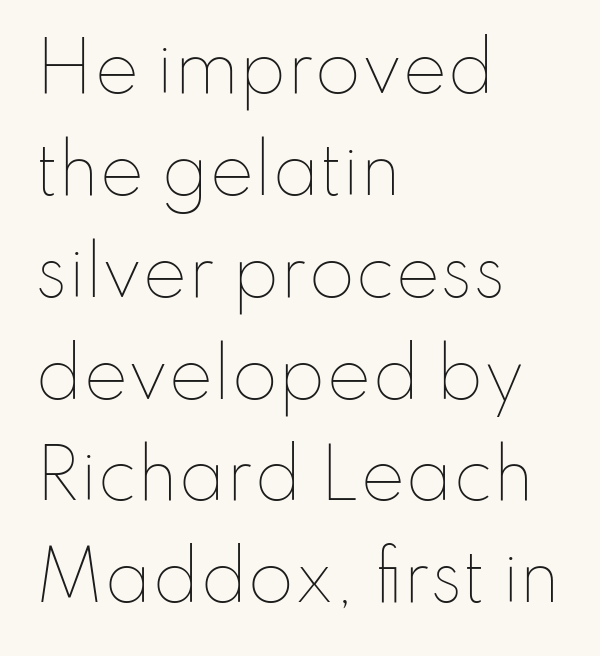
Q: Is the text bold? A: No.
Q: Is the text italic (slanted)? A: No, it is upright.
Q: Is the text underlined? A: No.
Q: How is the paragraph aligned? A: Left-aligned.
Q: Is the spacing between letters normal or unusually wide? A: Normal.
Q: Is the spacing between lines tight, normal or loose? A: Normal.
Q: Width (condensed, normal, or wide)? A: Normal.
Q: Stroke contrast? A: Low.
Q: x-height? A: Small.
Q: Monospaced? A: No.
